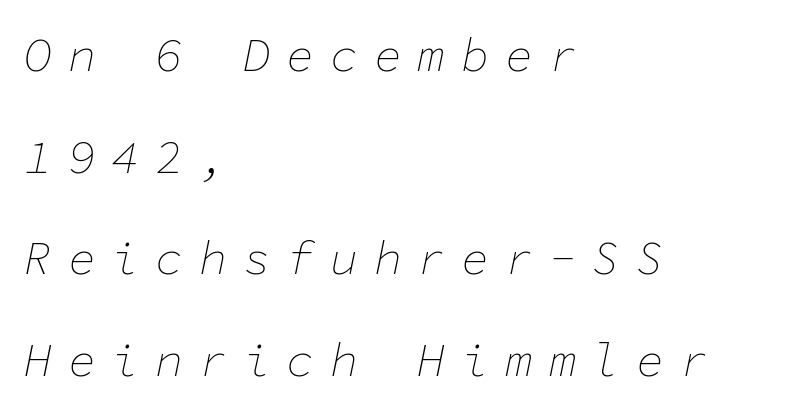
{"italic": "yes", "lean": "right", "slant_degrees": 11, "bold": "no", "weight": "thin", "width": "normal", "stroke_contrast": "low", "x_height": "medium", "monospaced": "yes", "underline": "no", "align": "left", "line_spacing": "loose", "line_spacing_ratio": 2.16, "letter_spacing": "wide", "letter_spacing_em": 0.33, "glyph_px": 47}
